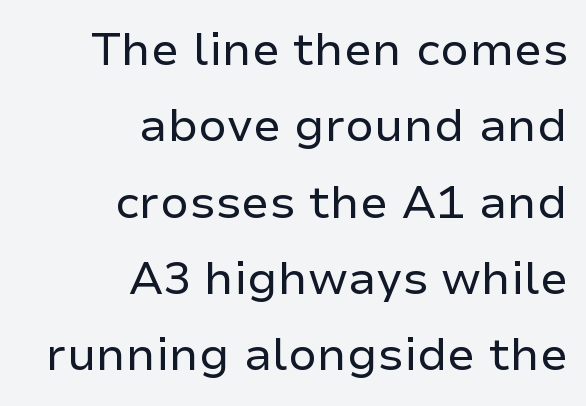
{"serif": "no", "italic": "no", "bold": "no", "weight": "regular", "width": "normal", "stroke_contrast": "low", "x_height": "medium", "monospaced": "no", "underline": "no", "align": "right", "line_spacing": "normal", "line_spacing_ratio": 1.66, "letter_spacing": "normal", "letter_spacing_em": 0.0, "glyph_px": 46}
